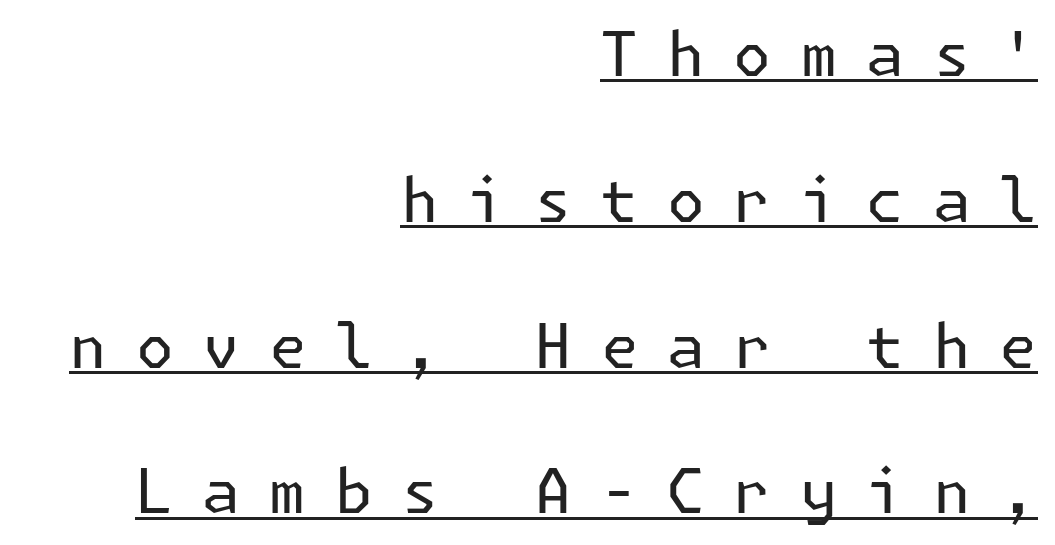
The image shows 61 px regular-weight sans-serif type, upright; set right-aligned, loose line spacing (2.39x), unusually wide letter spacing (+0.47 em), underlined; low stroke contrast and a medium x-height.
